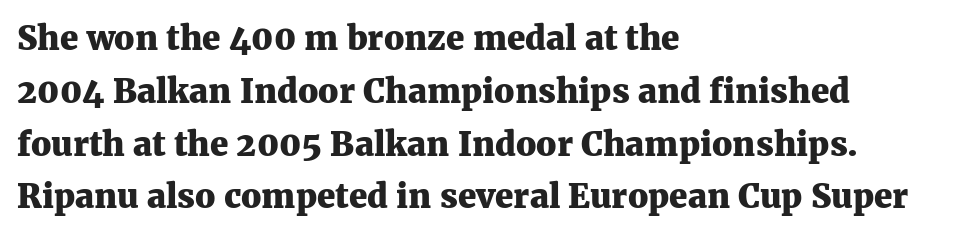
Q: Is the text bold? A: Yes.
Q: Is the text italic (slanted)? A: No, it is upright.
Q: Is the typeface a serif or a sans-serif typeface? A: Serif.
Q: Is the text underlined? A: No.
Q: How is the paragraph aligned? A: Left-aligned.
Q: Is the spacing between letters normal or unusually wide? A: Normal.
Q: Is the spacing between lines tight, normal or loose? A: Normal.
Q: Width (condensed, normal, or wide)? A: Normal.
Q: Stroke contrast? A: Medium.
Q: x-height? A: Medium.
Q: Monospaced? A: No.
